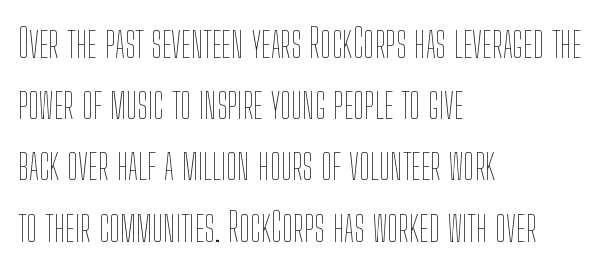
The image shows 40 px thin, condensed type, upright; set left-aligned, normal line spacing (1.53x), normal letter spacing, not underlined; low stroke contrast and a medium x-height.
